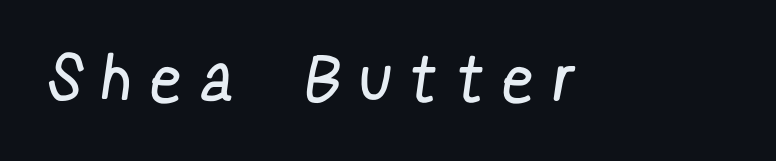
Q: Is the text bold? A: No.
Q: Is the typeface a serif or a sans-serif typeface? A: Sans-serif.
Q: Is the text underlined? A: No.
Q: Is the spacing between letters normal or unusually wide? A: Unusually wide.
Q: Width (condensed, normal, or wide)? A: Condensed.
Q: Stroke contrast? A: Low.
Q: x-height? A: Medium.
Q: Monospaced? A: No.
